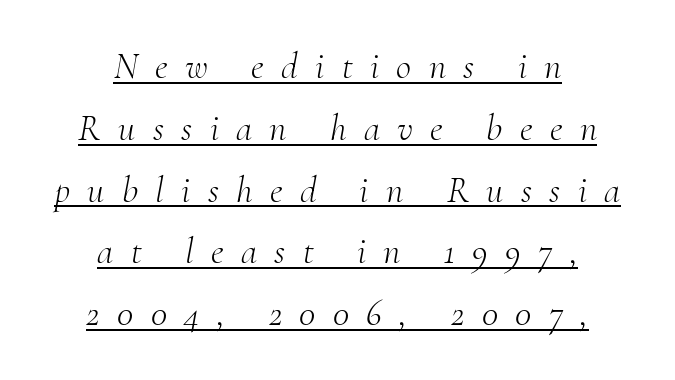
The passage shown is typed in a proportional face where columns would drift. The whole block is typeset with a tilt. How are the letters spaced? Widely, with obvious added tracking. The letterforms sit at book weight or below. Is this a sans? No — the strokes have serifs.
